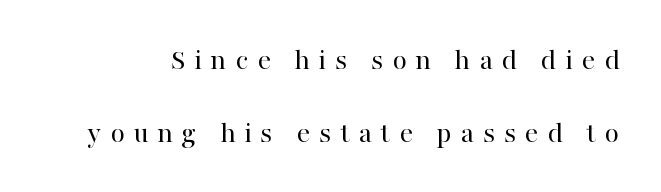
Q: Is the text bold? A: No.
Q: Is the text italic (slanted)? A: No, it is upright.
Q: Is the typeface a serif or a sans-serif typeface? A: Serif.
Q: Is the text underlined? A: No.
Q: Is the spacing between letters normal or unusually wide? A: Unusually wide.
Q: Is the spacing between lines tight, normal or loose? A: Loose.
Q: Width (condensed, normal, or wide)? A: Normal.
Q: Stroke contrast? A: High.
Q: x-height? A: Medium.
Q: Monospaced? A: No.
